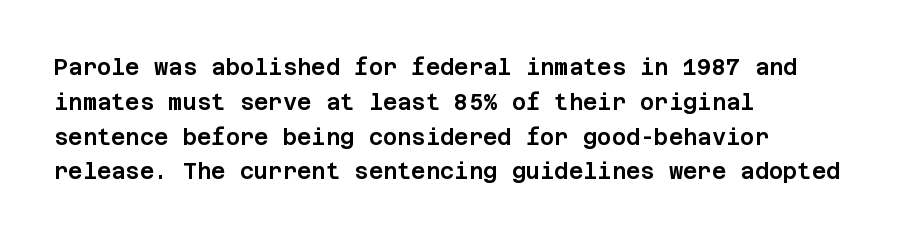
The image shows 22 px text type, upright; set left-aligned, normal line spacing (1.58x), normal letter spacing, not underlined.
